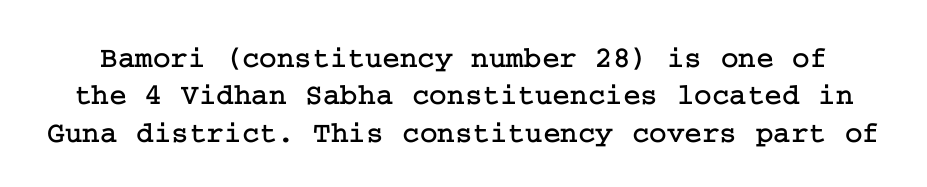
The image shows 30 px serif type, upright; set normal line spacing (1.25x), normal letter spacing, not underlined; low stroke contrast and a medium x-height.
